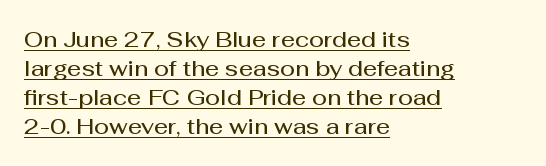
Q: Is the text bold? A: Semi-bold.
Q: Is the text italic (slanted)? A: No, it is upright.
Q: Is the text underlined? A: Yes.
Q: How is the paragraph aligned? A: Left-aligned.
Q: Is the spacing between letters normal or unusually wide? A: Normal.
Q: Is the spacing between lines tight, normal or loose? A: Normal.
